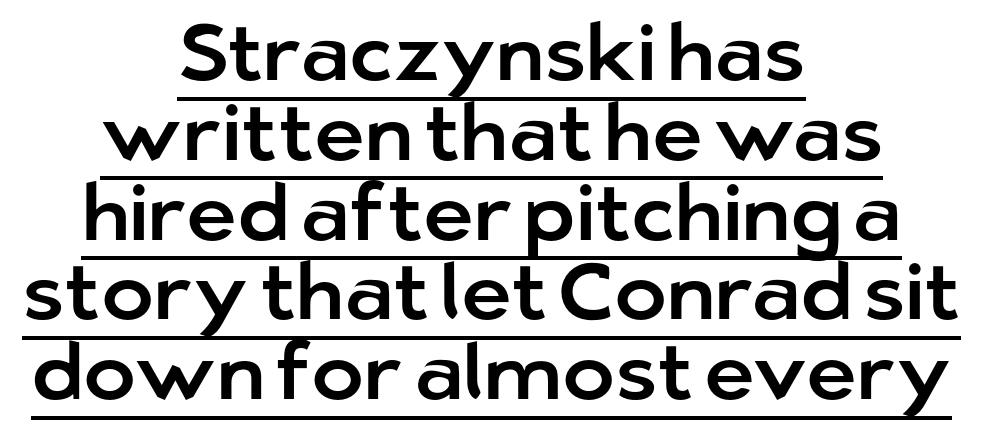
Q: Is the text italic (slanted)? A: No, it is upright.
Q: Is the typeface a serif or a sans-serif typeface? A: Sans-serif.
Q: Is the text underlined? A: Yes.
Q: How is the paragraph aligned? A: Centered.
Q: Is the spacing between letters normal or unusually wide? A: Normal.
Q: Is the spacing between lines tight, normal or loose? A: Tight.
Q: Width (condensed, normal, or wide)? A: Normal.
Q: Stroke contrast? A: Low.
Q: x-height? A: Medium.
Q: Monospaced? A: No.
